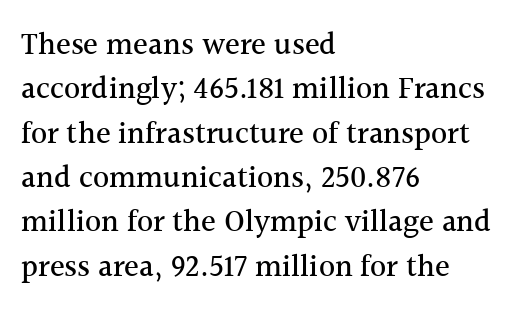
The image shows 31 px serif type, upright; set left-aligned, normal line spacing (1.43x), normal letter spacing, not underlined; a medium x-height.
